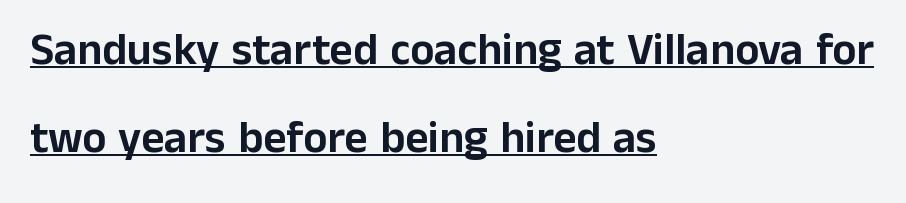
The rendering uses a large line-height, opening up the rows. The string is rendered with underlining switched on. These lines are rendered in a variable-pitch font. The rendering keeps characters at their native spacing.
